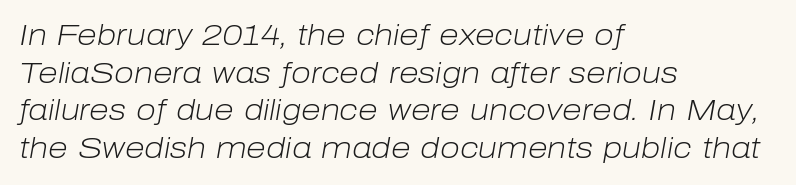
Vertical stems look standard width or narrower in stroke. Nothing unusual about the tracking: characters are spaced as the font intends. Is the type slanted? Yes — the strokes lean at a clear angle. The passage shown is typed in a proportional face where columns would drift.
